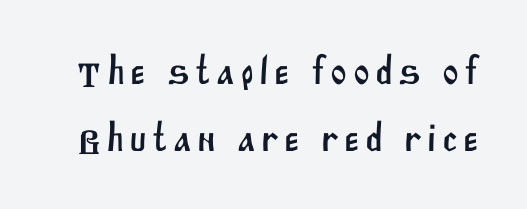
Q: Is the typeface a serif or a sans-serif typeface? A: Sans-serif.
Q: Is the text underlined? A: No.
Q: Is the spacing between lines tight, normal or loose? A: Normal.
Q: Width (condensed, normal, or wide)? A: Normal.
Q: Stroke contrast? A: Medium.
Q: x-height? A: Large.
Q: Monospaced? A: No.
